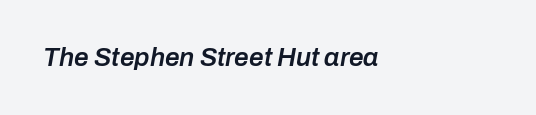
The image shows 26 px text type, italic (leaning right); set left-aligned, normal letter spacing, not underlined.
